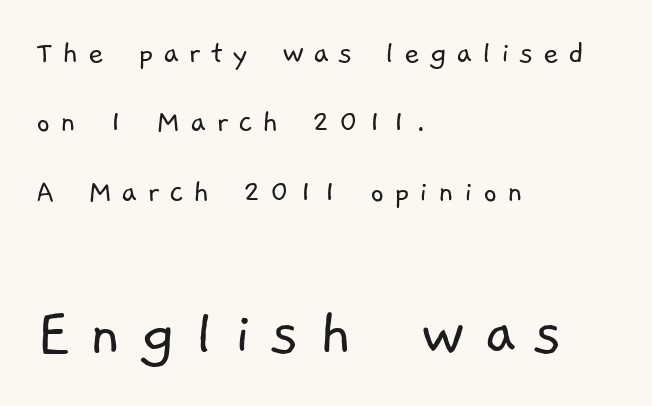
The image shows 69 px light sans-serif type; set left-aligned, loose line spacing (2.04x), unusually wide letter spacing (+0.28 em), not underlined; the second (bottom) block is 2.03x larger; low stroke contrast and a medium x-height.
